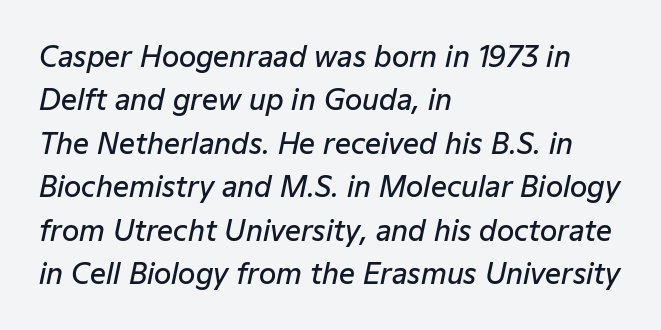
Glance below the letters and you will spot only blank space. Each glyph is drawn with semibold strokes, heavier than normal yet not fully bold. Observe the lean: these are italic letterforms. Leading matches the norm, producing a regular column. Spacing verdict: proportional, widths tailored to each character.
